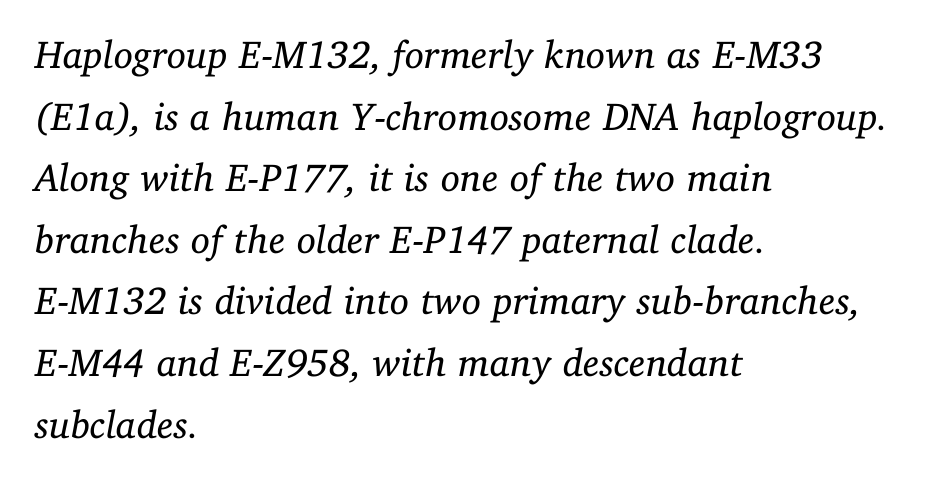
The vertical gap from one line to the next is medium. Character widths vary here, with narrow letters taking less room than wide ones. Is this a sans? No — the strokes have serifs. The type is set solid horizontally, with unmodified tracking. When letters slant like this, we call the style italic.
